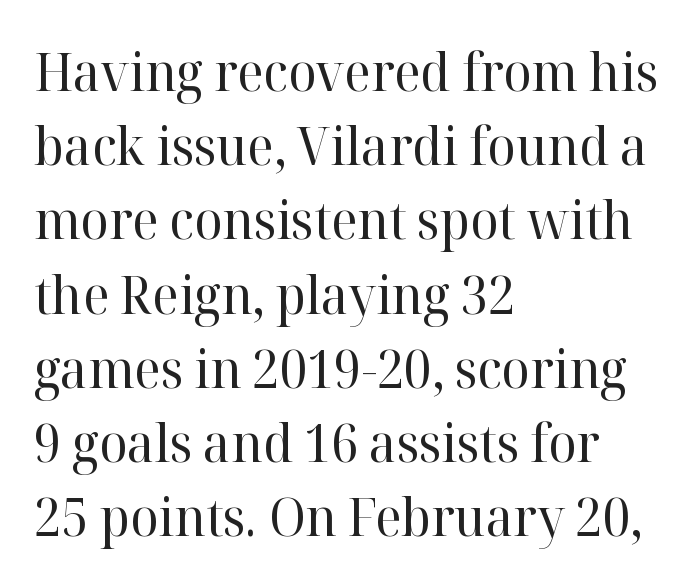
{"serif": "yes", "italic": "no", "bold": "no", "weight": "regular", "width": "normal", "stroke_contrast": "high", "x_height": "medium", "monospaced": "no", "underline": "no", "align": "left", "line_spacing": "normal", "line_spacing_ratio": 1.4, "letter_spacing": "normal", "letter_spacing_em": 0.0, "glyph_px": 53}
